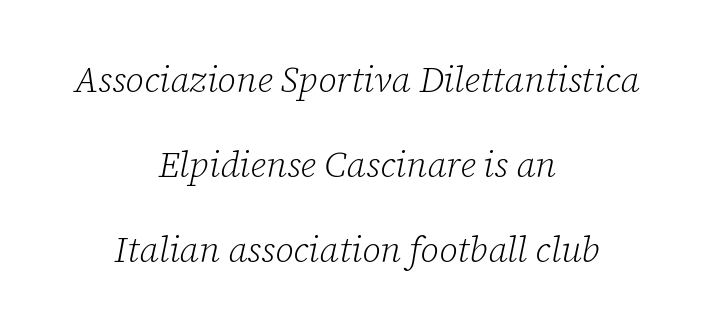
Q: Is the text bold? A: No.
Q: Is the text italic (slanted)? A: Yes, it leans right by about 12 degrees.
Q: Is the typeface a serif or a sans-serif typeface? A: Serif.
Q: Is the text underlined? A: No.
Q: How is the paragraph aligned? A: Centered.
Q: Is the spacing between letters normal or unusually wide? A: Normal.
Q: Is the spacing between lines tight, normal or loose? A: Loose.
Q: Width (condensed, normal, or wide)? A: Normal.
Q: Stroke contrast? A: Low.
Q: x-height? A: Medium.
Q: Monospaced? A: No.
